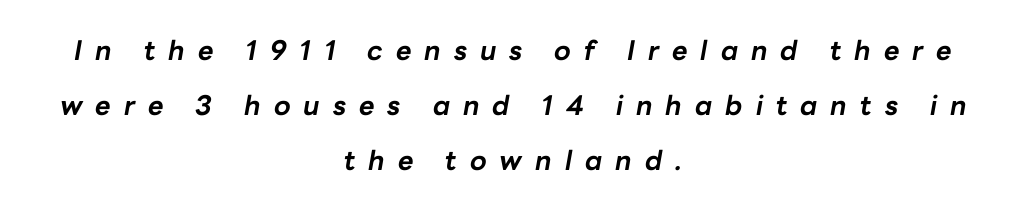
Q: Is the text bold? A: Yes.
Q: Is the text italic (slanted)? A: Yes, it leans right by about 10 degrees.
Q: Is the text underlined? A: No.
Q: How is the paragraph aligned? A: Centered.
Q: Is the spacing between letters normal or unusually wide? A: Unusually wide.
Q: Is the spacing between lines tight, normal or loose? A: Loose.
